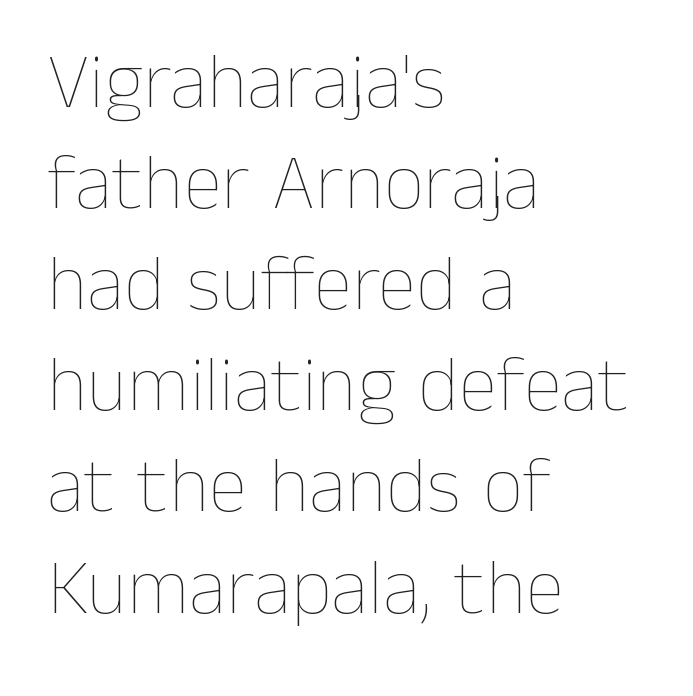
{"italic": "no", "bold": "no", "weight": "thin", "width": "normal", "stroke_contrast": "low", "x_height": "medium", "monospaced": "no", "underline": "no", "align": "left", "line_spacing": "normal", "line_spacing_ratio": 1.28, "letter_spacing": "normal", "letter_spacing_em": 0.0, "glyph_px": 79}
